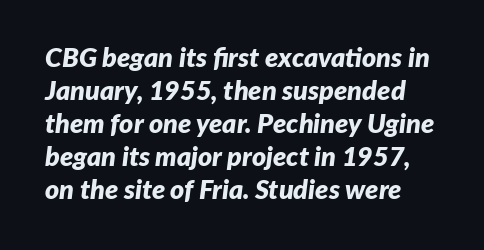
Characters follow at the spacing the type designer built in. The typography opts for an oblique posture over an upright one. Chunky letters — that's bold for sure. The foot of each line stays bare and open.
